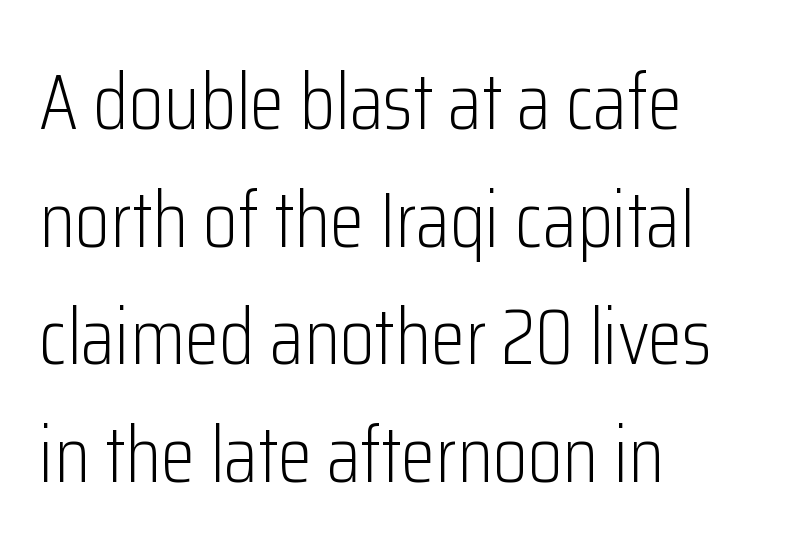
{"serif": "no", "italic": "no", "bold": "no", "weight": "light", "width": "condensed", "stroke_contrast": "low", "x_height": "medium", "monospaced": "no", "underline": "no", "align": "left", "line_spacing": "normal", "line_spacing_ratio": 1.49, "letter_spacing": "normal", "letter_spacing_em": 0.0, "glyph_px": 79}
